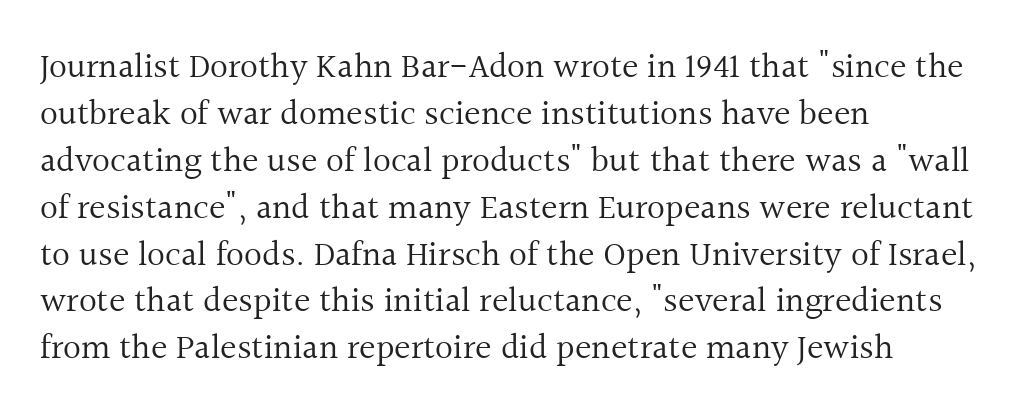
How are the letters spaced? Ordinarily, with no added tracking. Visually the block forms a straight wall on the left and a jagged coastline on the right. A roman cut, with each character standing at attention. Interline gaps are of average width in this sample.
